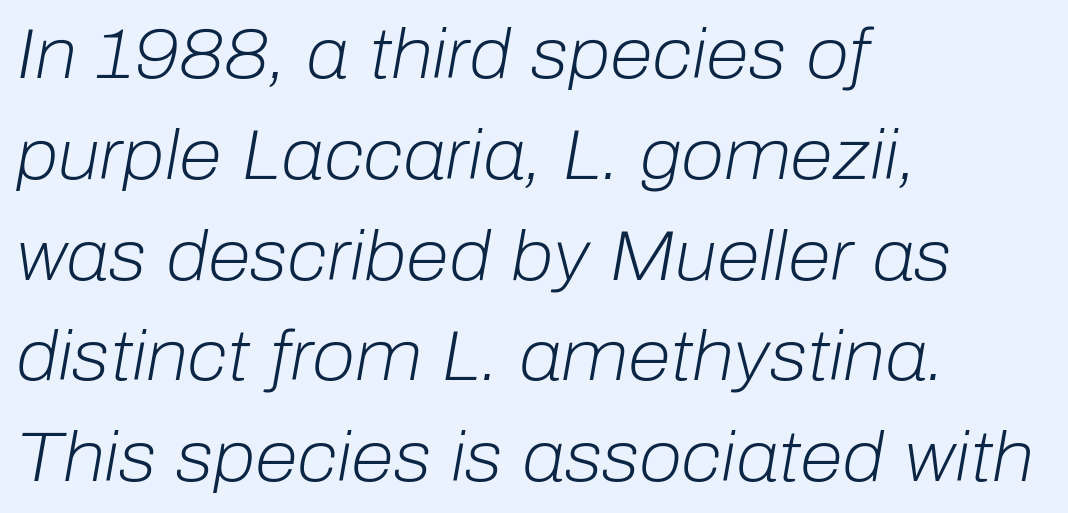
{"italic": "yes", "lean": "right", "slant_degrees": 10, "bold": "no", "weight": "light", "width": "normal", "stroke_contrast": "low", "x_height": "medium", "monospaced": "no", "underline": "no", "align": "left", "line_spacing": "normal", "line_spacing_ratio": 1.44, "letter_spacing": "normal", "letter_spacing_em": 0.0, "glyph_px": 70}
